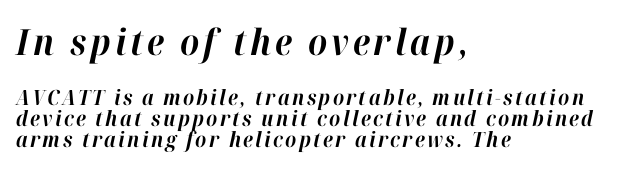
Q: Is the text bold? A: Yes.
Q: Is the text italic (slanted)? A: Yes, it leans right by about 12 degrees.
Q: Is the text underlined? A: No.
Q: How is the paragraph aligned? A: Left-aligned.
Q: Is the spacing between lines tight, normal or loose? A: Tight.
Q: Which block of text is set in a larger size, the first (top) or the second (bottom)? A: The first (top) one.
Q: Width (condensed, normal, or wide)? A: Normal.
Q: Stroke contrast? A: High.
Q: x-height? A: Medium.
Q: Monospaced? A: No.
